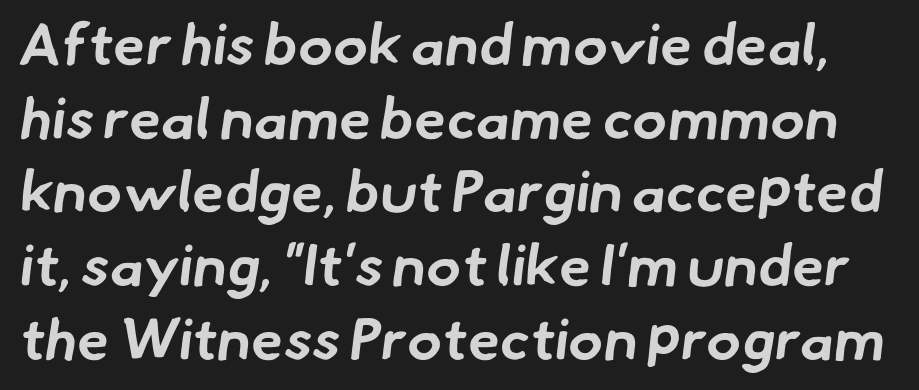
Q: Is the text bold? A: Yes.
Q: Is the typeface a serif or a sans-serif typeface? A: Sans-serif.
Q: Is the text underlined? A: No.
Q: Is the spacing between letters normal or unusually wide? A: Normal.
Q: Is the spacing between lines tight, normal or loose? A: Normal.
Q: Width (condensed, normal, or wide)? A: Normal.
Q: Stroke contrast? A: Low.
Q: x-height? A: Small.
Q: Monospaced? A: No.
